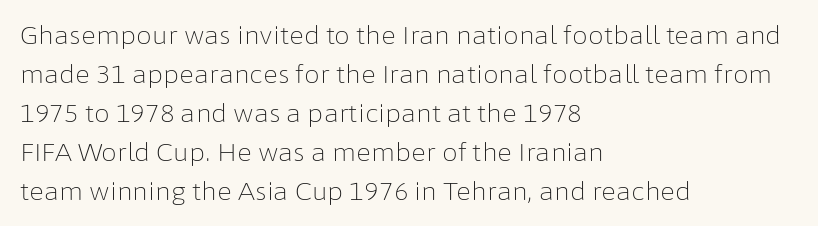
The image shows 25 px text type, upright; set left-aligned, normal line spacing (1.56x), normal letter spacing, not underlined.
